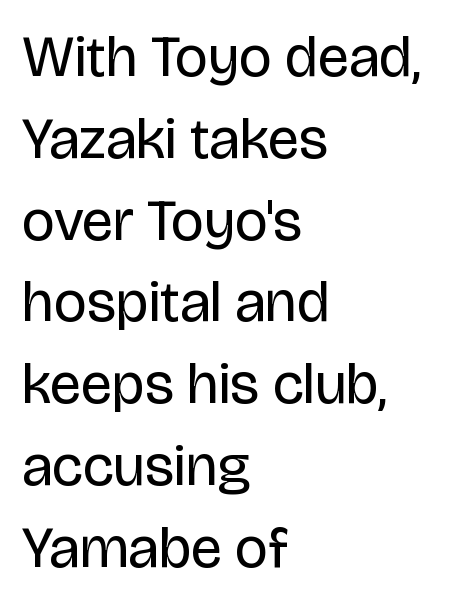
Do the characters align in a grid? No, the font is proportional. How are the letters spaced? Ordinarily, with no added tracking. Vertical stems look standard width or narrower in stroke. Does the copy run flush right? No — it runs flush left. Horizontal bands of white between lines are of average thickness. A clean baseline with only descenders dipping below it.
